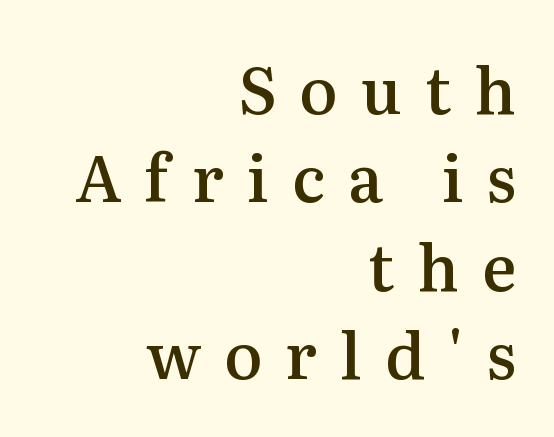
The image shows 64 px semibold serif type, upright; set right-aligned, normal line spacing (1.38x), unusually wide letter spacing (+0.36 em), not underlined; medium stroke contrast and a medium x-height.
